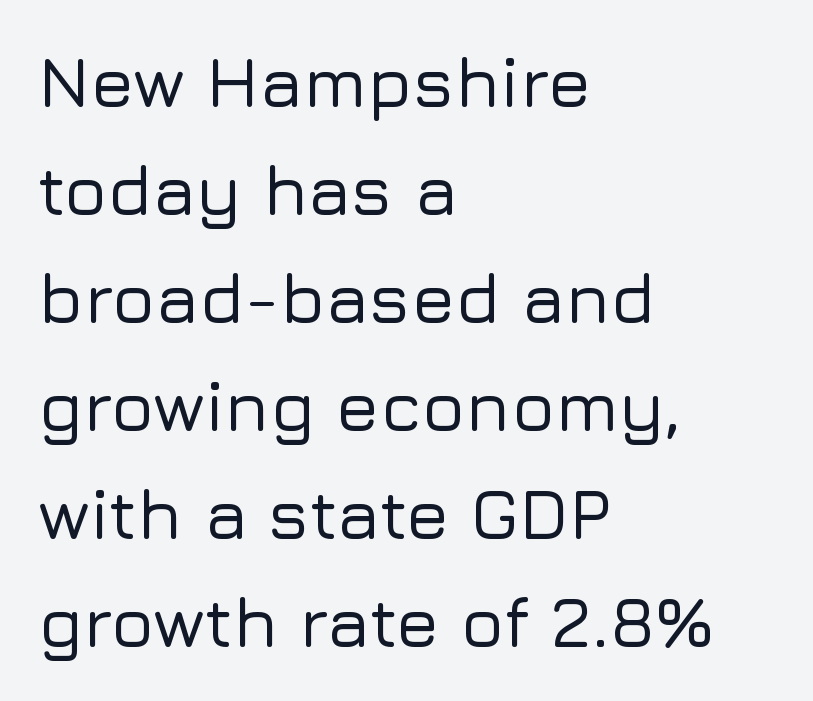
{"serif": "no", "italic": "no", "width": "normal", "stroke_contrast": "low", "x_height": "medium", "monospaced": "no", "underline": "no", "align": "left", "line_spacing": "normal", "line_spacing_ratio": 1.52, "letter_spacing": "normal", "letter_spacing_em": 0.0, "glyph_px": 71}
